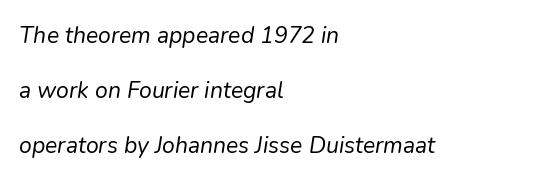
The image shows 23 px text type, italic (leaning right); set left-aligned, loose line spacing (2.39x), normal letter spacing, not underlined.
